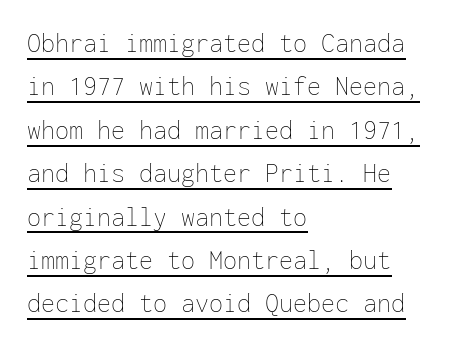
{"italic": "no", "bold": "no", "weight": "thin", "width": "normal", "stroke_contrast": "low", "x_height": "medium", "monospaced": "yes", "underline": "yes", "align": "left", "line_spacing": "normal", "line_spacing_ratio": 1.55, "letter_spacing": "normal", "letter_spacing_em": 0.0, "glyph_px": 28}
